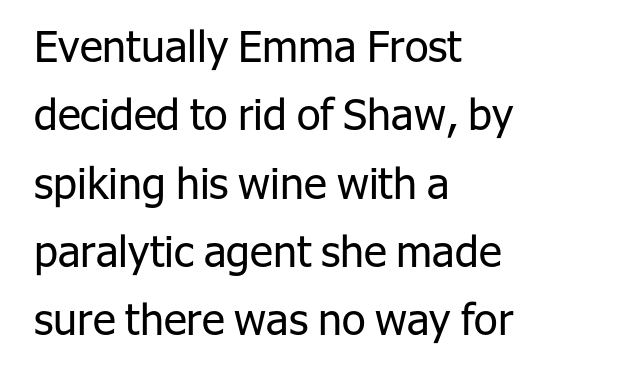
The image shows 43 px regular-weight sans-serif type, upright; set left-aligned, normal line spacing (1.59x), normal letter spacing, not underlined; low stroke contrast and a medium x-height.
